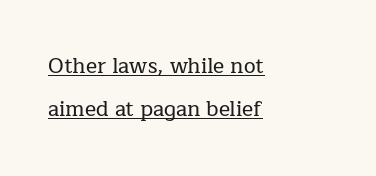
{"italic": "no", "underline": "yes", "align": "left", "line_spacing": "loose", "line_spacing_ratio": 2.05, "letter_spacing": "normal", "letter_spacing_em": 0.0, "glyph_px": 21}
